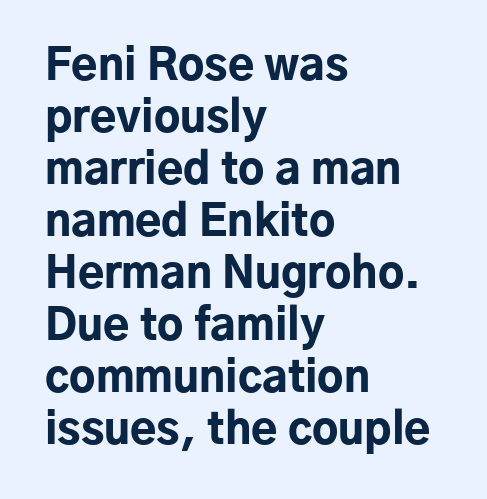
Type without underlining. A roman cut, with each character standing at attention. Grotesque or geometric, the face here clearly has no serifs. Casual observation: everything's shoved over to the left. Is the type bold? Yes — the strokes are clearly thick and heavy. You could not count columns in this text — the font is proportionally spaced.
